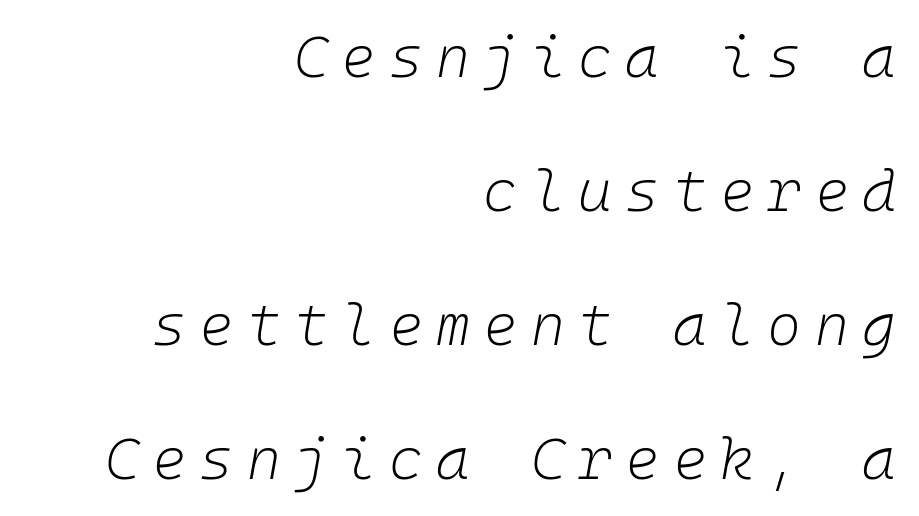
Q: Is the text bold? A: No.
Q: Is the text italic (slanted)? A: Yes, it leans right by about 10 degrees.
Q: Is the text underlined? A: No.
Q: How is the paragraph aligned? A: Right-aligned.
Q: Is the spacing between letters normal or unusually wide? A: Unusually wide.
Q: Is the spacing between lines tight, normal or loose? A: Loose.
Q: Width (condensed, normal, or wide)? A: Normal.
Q: Stroke contrast? A: Low.
Q: x-height? A: Medium.
